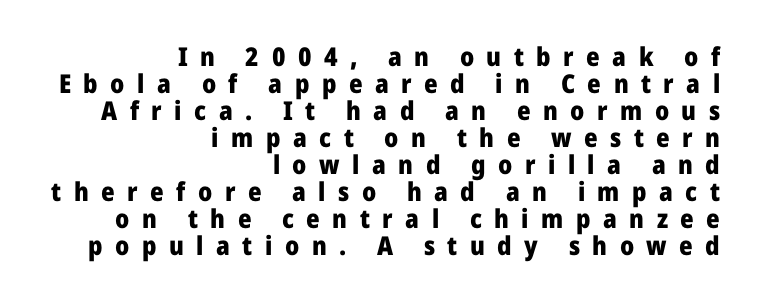
{"italic": "no", "bold": "yes", "underline": "no", "align": "right", "line_spacing": "tight", "line_spacing_ratio": 1.04, "letter_spacing": "wide", "letter_spacing_em": 0.48, "glyph_px": 26}
